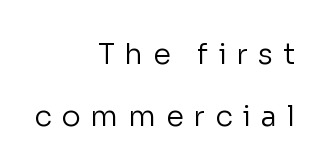
{"serif": "no", "italic": "no", "bold": "no", "weight": "regular", "width": "normal", "stroke_contrast": "low", "x_height": "medium", "monospaced": "no", "underline": "no", "align": "right", "line_spacing": "loose", "line_spacing_ratio": 2.15, "letter_spacing": "wide", "letter_spacing_em": 0.34, "glyph_px": 29}
